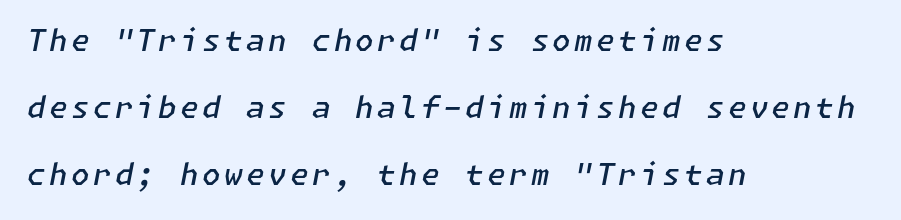
The image shows 30 px semibold type, italic (leaning right); set left-aligned, loose line spacing (2.24x), not underlined; low stroke contrast and a medium x-height.
